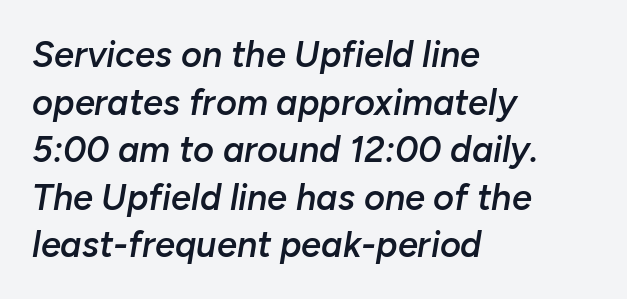
Students, this is semibold: more ink than regular, less than bold. Glance below the letters and you will spot only blank space. The setting favours the left margin, as ordinary paragraphs usually do. The passage shown is typed in a proportional face where columns would drift. The glyphs look as if they've been sheared to an angle.
